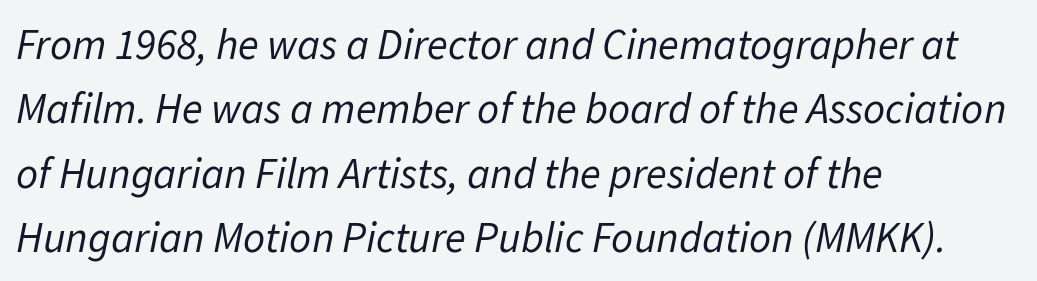
Q: Is the text bold? A: No.
Q: Is the text italic (slanted)? A: Yes, it leans right by about 11 degrees.
Q: Is the text underlined? A: No.
Q: How is the paragraph aligned? A: Left-aligned.
Q: Is the spacing between letters normal or unusually wide? A: Normal.
Q: Is the spacing between lines tight, normal or loose? A: Normal.
Q: Width (condensed, normal, or wide)? A: Normal.
Q: Stroke contrast? A: Low.
Q: x-height? A: Medium.
Q: Monospaced? A: No.
